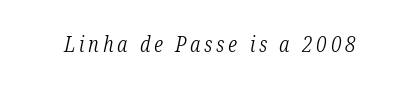
Q: Is the text bold? A: No.
Q: Is the text italic (slanted)? A: Yes, it leans right by about 12 degrees.
Q: Is the text underlined? A: No.
